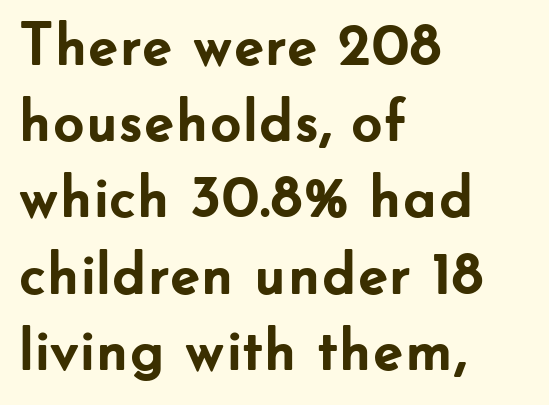
The image shows 61 px semibold sans-serif type, upright; set left-aligned, normal line spacing (1.25x), normal letter spacing, not underlined; low stroke contrast and a small x-height.
